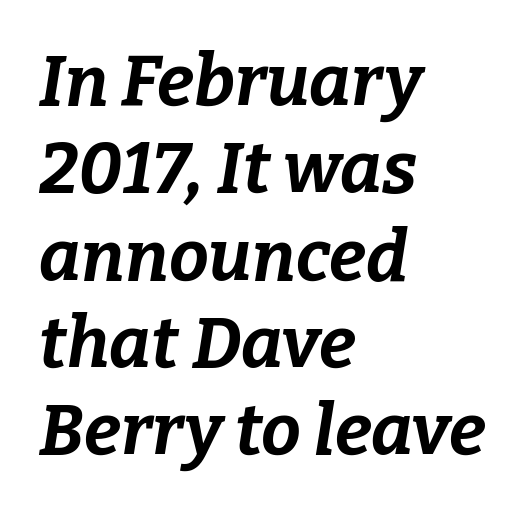
Nobody touched the tracking dial on this one. Each glyph is drawn with heavy, bold strokes. Type without underlining. The ragged edge is on the right, which tells us the setting is flush left. Character widths vary here, with narrow letters taking less room than wide ones. Posture: slanted.
